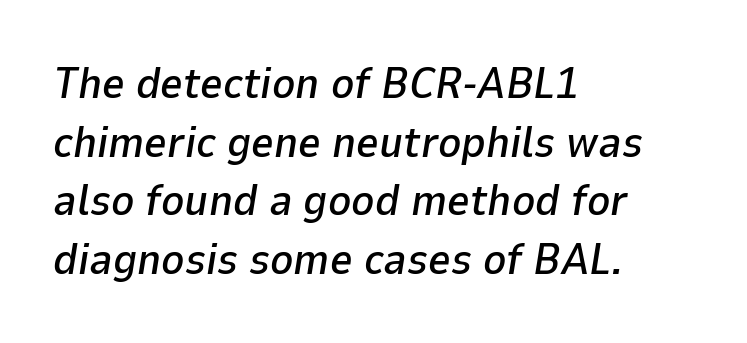
{"italic": "yes", "lean": "right", "slant_degrees": 9, "width": "normal", "stroke_contrast": "low", "x_height": "medium", "monospaced": "no", "underline": "no", "align": "left", "line_spacing": "normal", "line_spacing_ratio": 1.33, "letter_spacing": "normal", "letter_spacing_em": 0.0, "glyph_px": 44}
